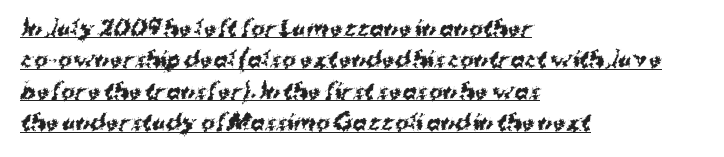
{"bold": "yes", "underline": "yes", "align": "left", "line_spacing": "normal", "line_spacing_ratio": 1.5, "letter_spacing": "normal", "letter_spacing_em": 0.0, "glyph_px": 21}
